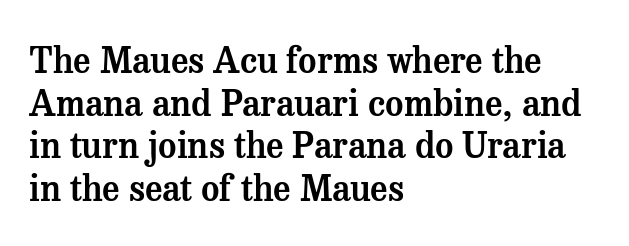
The words here are not underlined. Think of a printed novel: that variable character pitch is what you see here. Every stem runs plumb, perpendicular to the baseline. Typeset ragged right — the left edge is the straight one.
